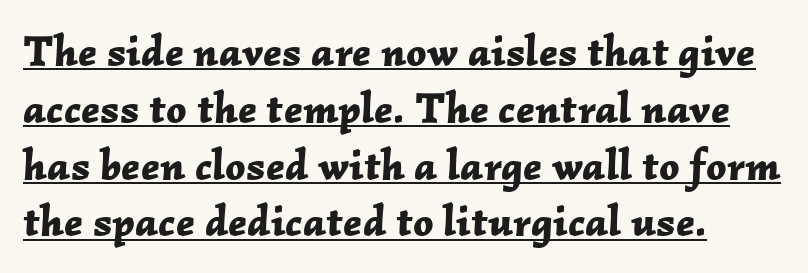
The paragraph shown leans on its left margin. Beneath each row of characters lies a ruled line. Words appear dense and cohesive because spacing is normal. The rows are spaced the way most documents space them.
